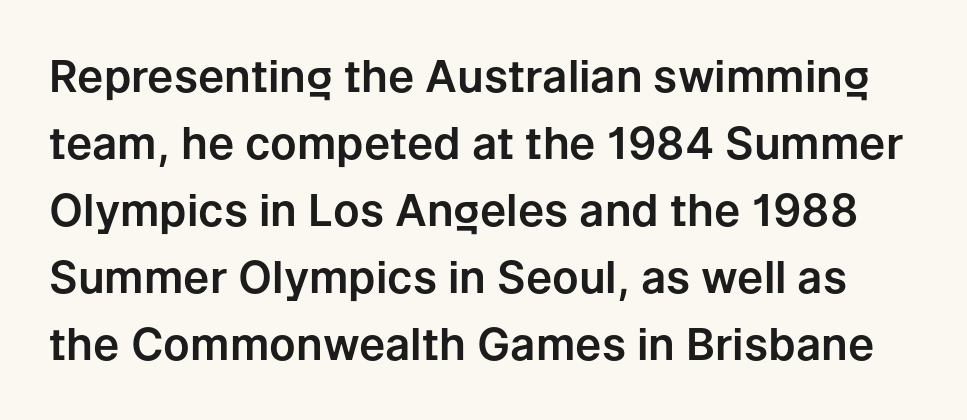
{"serif": "no", "italic": "no", "width": "normal", "stroke_contrast": "low", "x_height": "medium", "monospaced": "no", "underline": "no", "line_spacing": "normal", "line_spacing_ratio": 1.52, "letter_spacing": "normal", "letter_spacing_em": 0.0, "glyph_px": 44}
